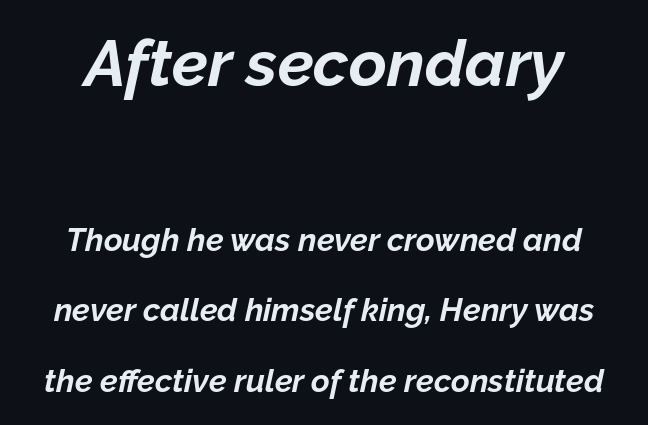
The image shows 65 px bold type, italic (leaning right); set loose line spacing (2.21x), normal letter spacing, not underlined; the first (top) block is 2.03x larger; low stroke contrast and a medium x-height.
